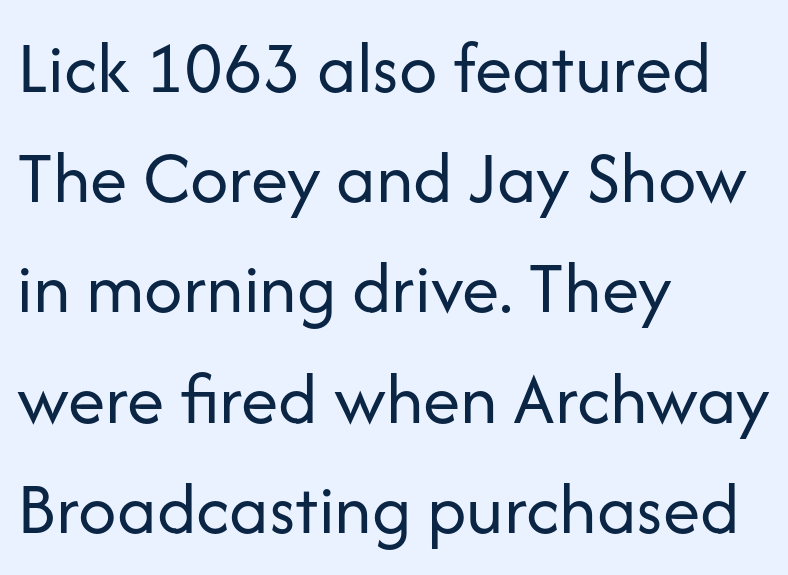
Q: Is the text bold? A: No.
Q: Is the text italic (slanted)? A: No, it is upright.
Q: Is the typeface a serif or a sans-serif typeface? A: Sans-serif.
Q: Is the text underlined? A: No.
Q: How is the paragraph aligned? A: Left-aligned.
Q: Is the spacing between letters normal or unusually wide? A: Normal.
Q: Is the spacing between lines tight, normal or loose? A: Normal.
Q: Width (condensed, normal, or wide)? A: Normal.
Q: Stroke contrast? A: Low.
Q: x-height? A: Medium.
Q: Monospaced? A: No.
